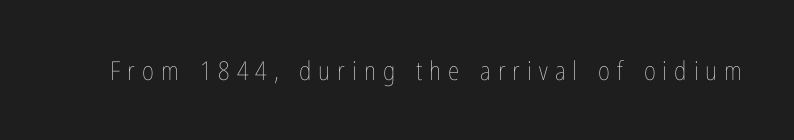
{"italic": "no", "bold": "no", "underline": "no", "letter_spacing": "wide", "letter_spacing_em": 0.27, "glyph_px": 26}
